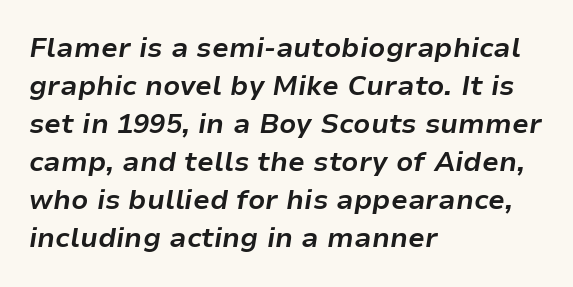
The image shows 27 px bold type, italic (leaning right); set left-aligned, normal line spacing (1.41x), normal letter spacing, not underlined.
